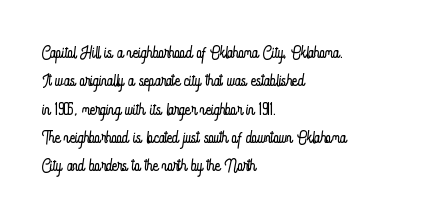
Nobody touched the tracking dial on this one. Visually the block forms a straight wall on the left and a jagged coastline on the right. Beneath every word, the page is bare.
